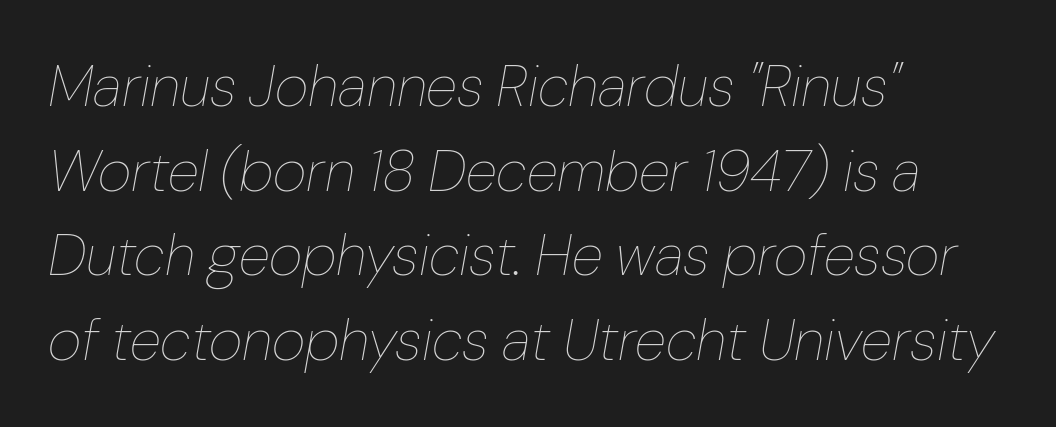
The image shows 58 px thin type, italic (leaning right); set left-aligned, normal line spacing (1.46x), normal letter spacing, not underlined; low stroke contrast and a medium x-height.
